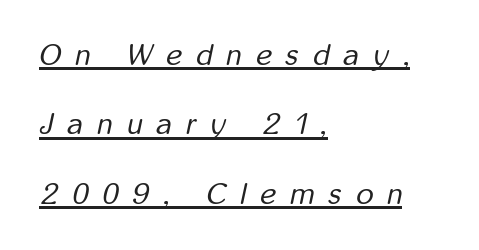
The image shows 30 px regular-weight, condensed type, italic (leaning right); set left-aligned, loose line spacing (2.31x), unusually wide letter spacing (+0.48 em), underlined; low stroke contrast and a medium x-height.
